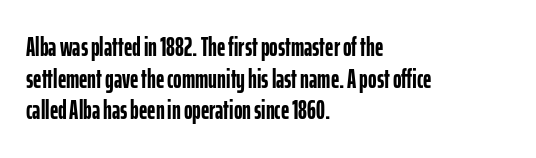
The image shows 26 px bold type, upright; set left-aligned, line spacing 1.22x, normal letter spacing, not underlined.
